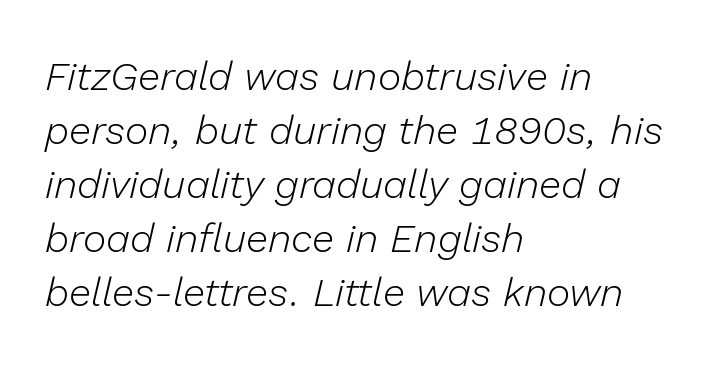
The image shows 40 px light type, italic (leaning right); set left-aligned, normal line spacing (1.35x), normal letter spacing, not underlined; low stroke contrast and a medium x-height.
